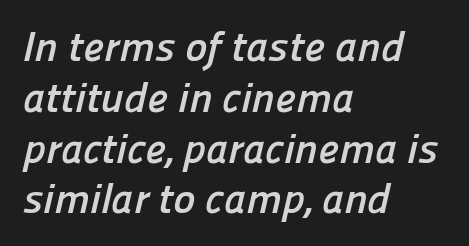
Q: Is the text bold? A: Yes.
Q: Is the typeface a serif or a sans-serif typeface? A: Sans-serif.
Q: Is the text underlined? A: No.
Q: How is the paragraph aligned? A: Left-aligned.
Q: Is the spacing between letters normal or unusually wide? A: Normal.
Q: Width (condensed, normal, or wide)? A: Normal.
Q: Stroke contrast? A: Low.
Q: x-height? A: Medium.
Q: Monospaced? A: No.
